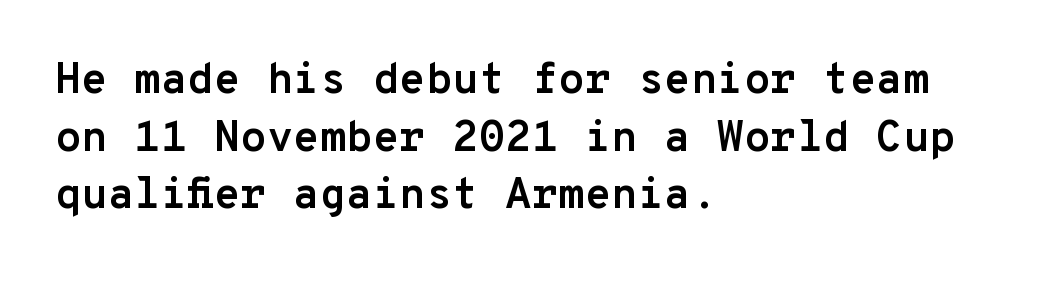
I'd call this a sans setting — the letters go barefoot. Every character here occupies the same horizontal width, giving the sample a typewriter-like rhythm. Rows of type keep a routine distance in the vertical direction. The baseline area is clear.
